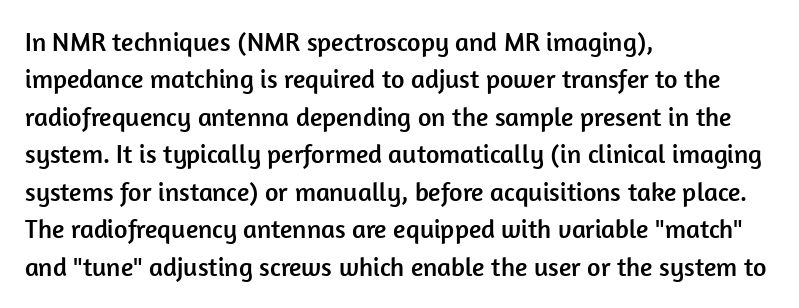
Q: Is the text italic (slanted)? A: No, it is upright.
Q: Is the text underlined? A: No.
Q: How is the paragraph aligned? A: Left-aligned.
Q: Is the spacing between letters normal or unusually wide? A: Normal.
Q: Is the spacing between lines tight, normal or loose? A: Normal.
